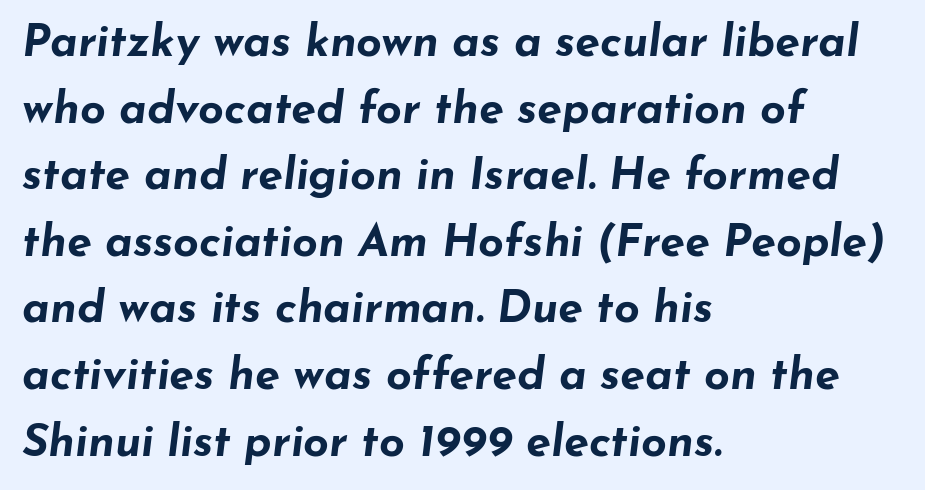
Q: Is the text bold? A: Yes.
Q: Is the text italic (slanted)? A: Yes, it leans right by about 7 degrees.
Q: Is the text underlined? A: No.
Q: How is the paragraph aligned? A: Left-aligned.
Q: Is the spacing between letters normal or unusually wide? A: Normal.
Q: Is the spacing between lines tight, normal or loose? A: Normal.
Q: Width (condensed, normal, or wide)? A: Wide.
Q: Stroke contrast? A: Low.
Q: x-height? A: Small.
Q: Monospaced? A: No.
